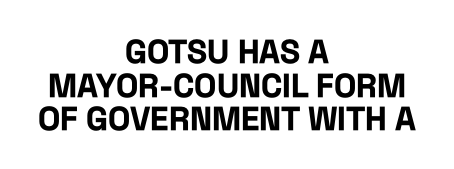
The image shows 33 px bold, condensed sans-serif type, upright; set centered, tight line spacing (1.02x), normal letter spacing, not underlined; low stroke contrast and a large x-height.
